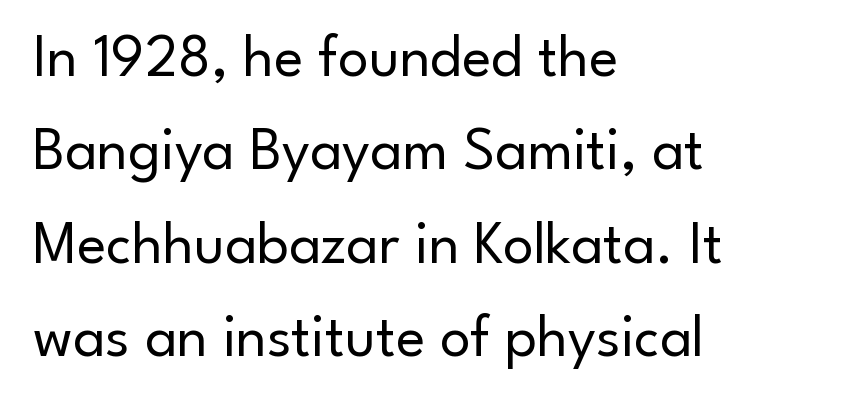
Q: Is the text bold? A: No.
Q: Is the text italic (slanted)? A: No, it is upright.
Q: Is the typeface a serif or a sans-serif typeface? A: Sans-serif.
Q: Is the text underlined? A: No.
Q: How is the paragraph aligned? A: Left-aligned.
Q: Is the spacing between letters normal or unusually wide? A: Normal.
Q: Is the spacing between lines tight, normal or loose? A: Normal.
Q: Width (condensed, normal, or wide)? A: Normal.
Q: Stroke contrast? A: Low.
Q: x-height? A: Small.
Q: Monospaced? A: No.
